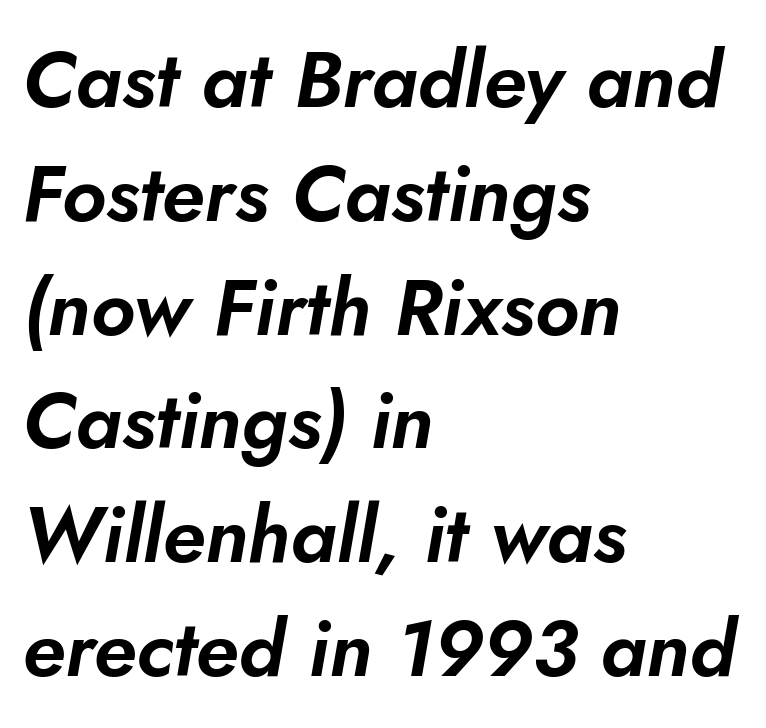
Q: Is the text italic (slanted)? A: Yes, it leans right by about 10 degrees.
Q: Is the text underlined? A: No.
Q: How is the paragraph aligned? A: Left-aligned.
Q: Is the spacing between letters normal or unusually wide? A: Normal.
Q: Is the spacing between lines tight, normal or loose? A: Normal.
Q: Width (condensed, normal, or wide)? A: Normal.
Q: Stroke contrast? A: Low.
Q: x-height? A: Small.
Q: Monospaced? A: No.
